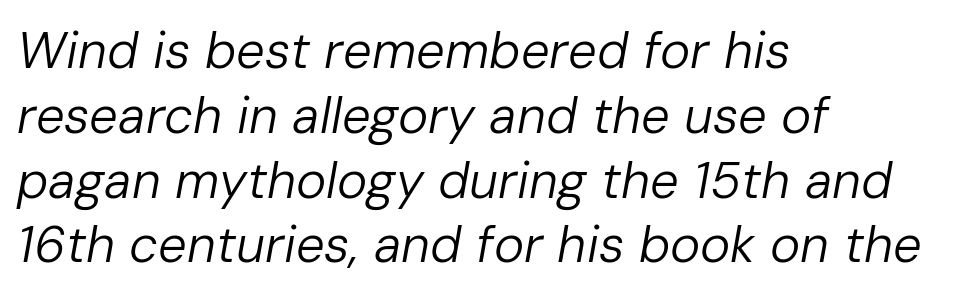
Q: Is the text bold? A: No.
Q: Is the text italic (slanted)? A: Yes, it leans right by about 10 degrees.
Q: Is the text underlined? A: No.
Q: How is the paragraph aligned? A: Left-aligned.
Q: Is the spacing between letters normal or unusually wide? A: Normal.
Q: Is the spacing between lines tight, normal or loose? A: Normal.
Q: Width (condensed, normal, or wide)? A: Normal.
Q: Stroke contrast? A: Low.
Q: x-height? A: Medium.
Q: Monospaced? A: No.
